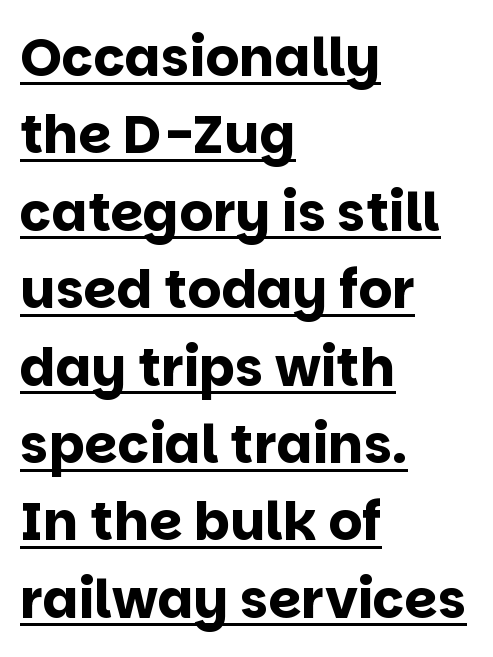
Somebody hit Ctrl+U on this one — the words are underlined. Stroke terminals: plain, sans-serif. The rag falls on the right side of this text block. Characters remain perfectly vertical along every line.
